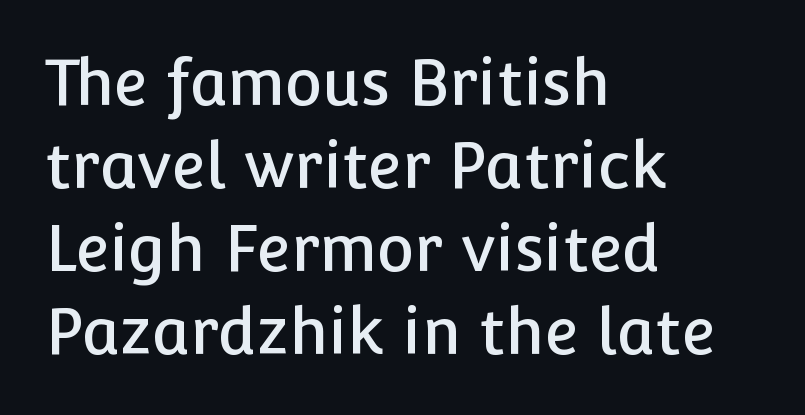
{"serif": "no", "italic": "no", "width": "normal", "stroke_contrast": "low", "x_height": "medium", "monospaced": "no", "underline": "no", "align": "left", "line_spacing": "normal", "line_spacing_ratio": 1.32, "letter_spacing": "normal", "letter_spacing_em": 0.0, "glyph_px": 63}
